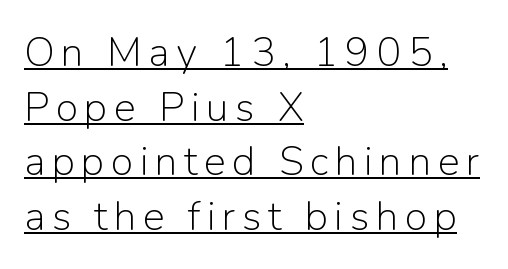
The image shows 41 px light sans-serif type, upright; set left-aligned, normal line spacing (1.33x), underlined; low stroke contrast and a medium x-height.
